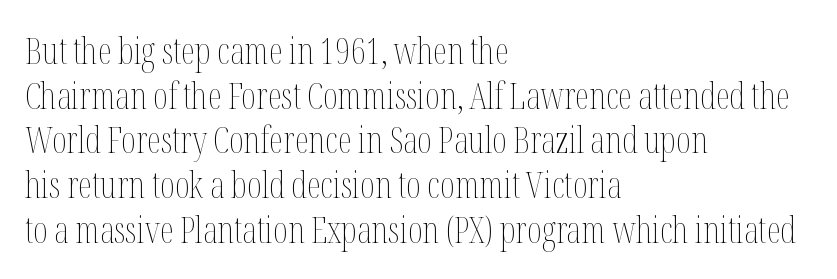
The zone under the glyphs is completely vacant. The face used here is proportionally spaced, like ordinary book or web type. Compared with a typical body face, this is equally light or lighter still. The paragraph has a hard left edge and a soft right edge. The letters stand straight up with perfectly vertical stems.
